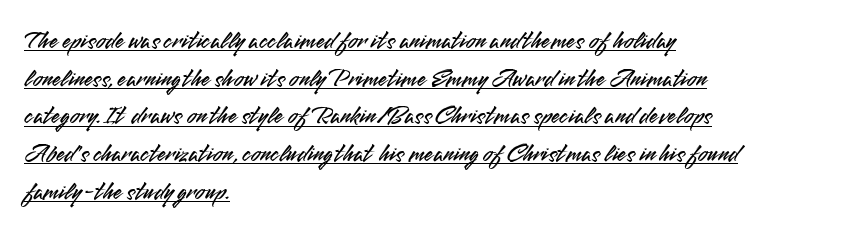
The image shows 25 px text type; set left-aligned, normal line spacing (1.51x), normal letter spacing, underlined.
